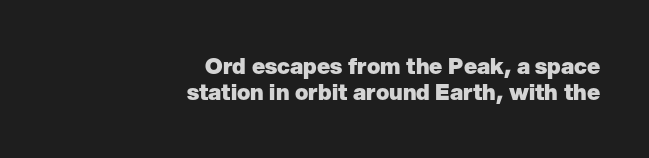
Q: Is the text bold? A: Yes.
Q: Is the text italic (slanted)? A: No, it is upright.
Q: Is the text underlined? A: No.
Q: How is the paragraph aligned? A: Right-aligned.
Q: Is the spacing between letters normal or unusually wide? A: Normal.
